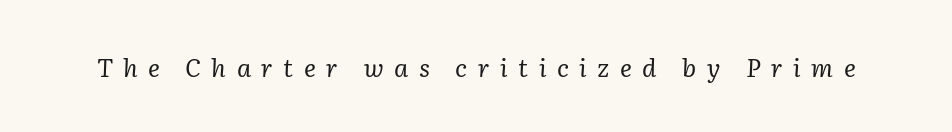
{"italic": "yes", "lean": "right", "slant_degrees": 2, "bold": "no", "underline": "no", "letter_spacing": "wide", "letter_spacing_em": 0.42, "glyph_px": 25}
